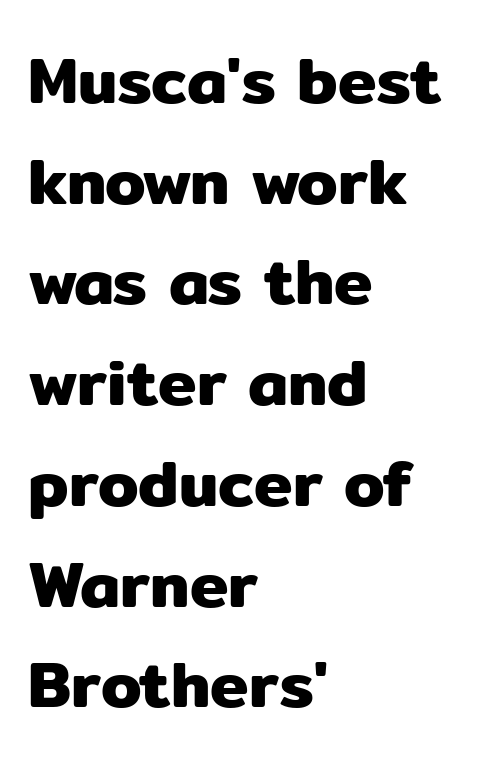
Q: Is the text italic (slanted)? A: No, it is upright.
Q: Is the typeface a serif or a sans-serif typeface? A: Sans-serif.
Q: Is the text underlined? A: No.
Q: How is the paragraph aligned? A: Left-aligned.
Q: Is the spacing between letters normal or unusually wide? A: Normal.
Q: Is the spacing between lines tight, normal or loose? A: Normal.
Q: Width (condensed, normal, or wide)? A: Normal.
Q: Stroke contrast? A: Low.
Q: x-height? A: Medium.
Q: Monospaced? A: No.
